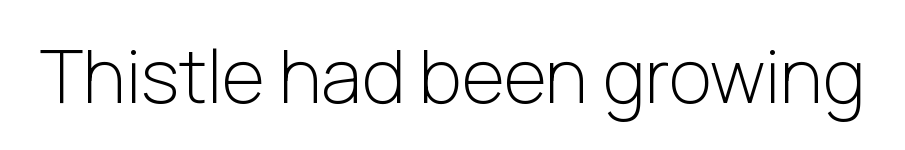
{"serif": "no", "italic": "no", "bold": "no", "weight": "light", "width": "normal", "stroke_contrast": "low", "x_height": "medium", "monospaced": "no", "underline": "no", "letter_spacing": "normal", "letter_spacing_em": 0.0, "glyph_px": 74}
